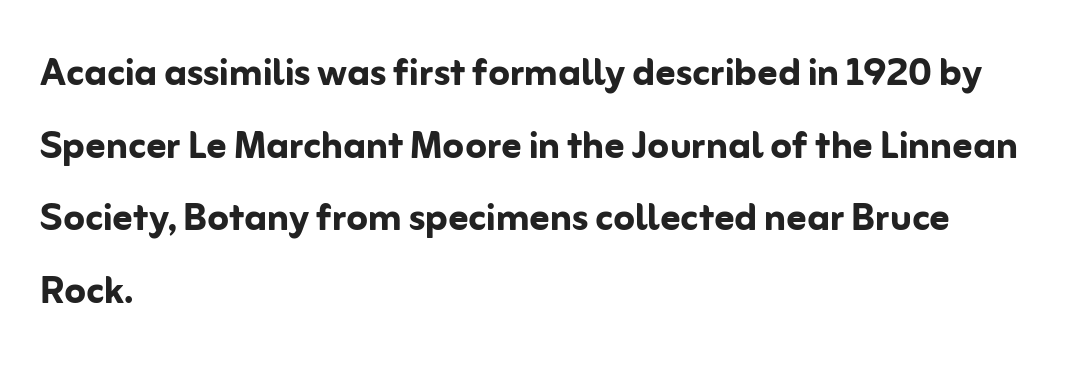
{"serif": "no", "italic": "no", "bold": "yes", "weight": "semibold", "width": "normal", "stroke_contrast": "low", "x_height": "medium", "monospaced": "no", "underline": "no", "align": "left", "line_spacing": "normal", "line_spacing_ratio": 1.48, "letter_spacing": "normal", "letter_spacing_em": 0.0, "glyph_px": 49}
